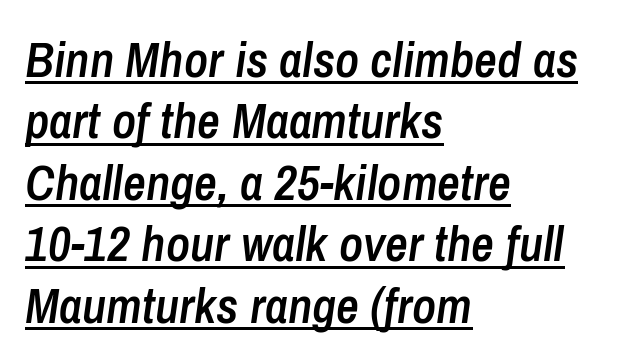
{"italic": "yes", "lean": "right", "slant_degrees": 8, "bold": "semi", "weight": "semibold", "width": "condensed", "stroke_contrast": "low", "x_height": "medium", "monospaced": "no", "underline": "yes", "align": "left", "line_spacing_ratio": 1.23, "letter_spacing": "normal", "letter_spacing_em": 0.0, "glyph_px": 50}
